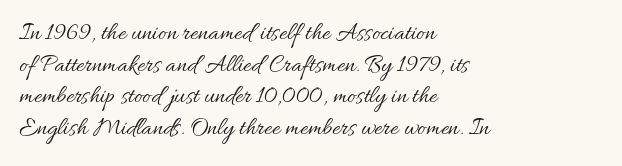
The image shows 25 px text type; set left-aligned, normal line spacing (1.27x), normal letter spacing, not underlined.
